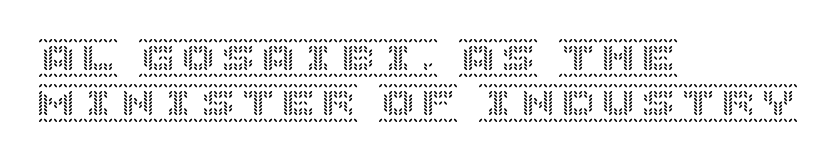
The image shows 40 px text type, upright; set left-aligned, tight line spacing (1.12x), normal letter spacing, not underlined; a large x-height.
